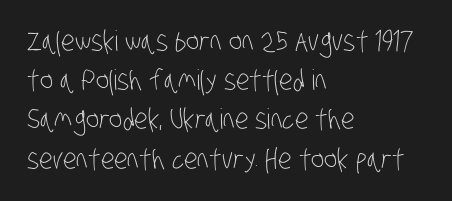
The block of text has a typical density, with ordinary space between rows. Unmarked baselines from the first word to the last. The type family on display is of the sans-serif kind. A typesetter would call this zero additional tracking.
